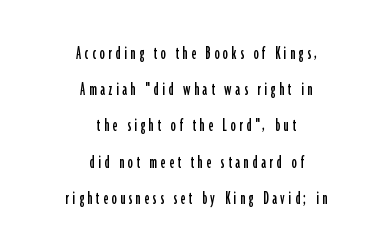
Vertical strokes here are truly vertical. Neither beginnings nor endings align; midpoints do. Quick note: underline off.
